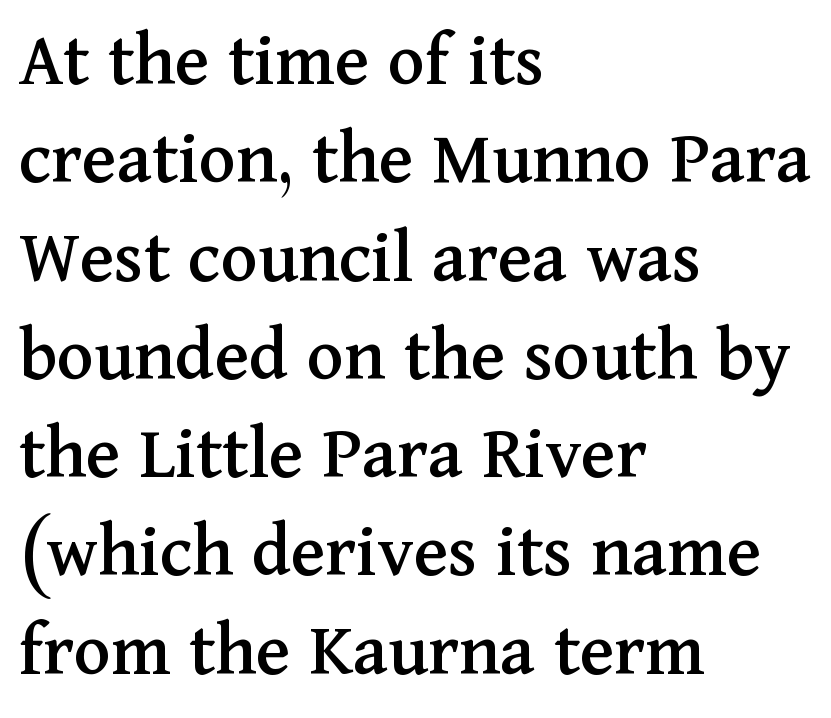
The image shows 78 px serif type, upright; set left-aligned, normal line spacing (1.26x), normal letter spacing, not underlined; medium stroke contrast and a medium x-height.
